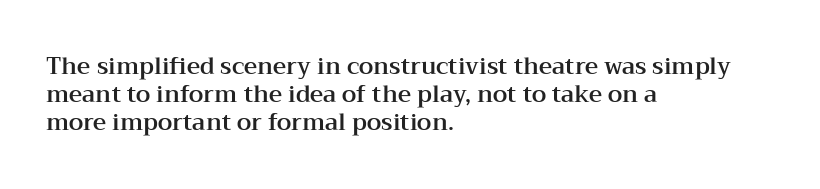
Q: Is the text italic (slanted)? A: No, it is upright.
Q: Is the text underlined? A: No.
Q: How is the paragraph aligned? A: Left-aligned.
Q: Is the spacing between letters normal or unusually wide? A: Normal.
